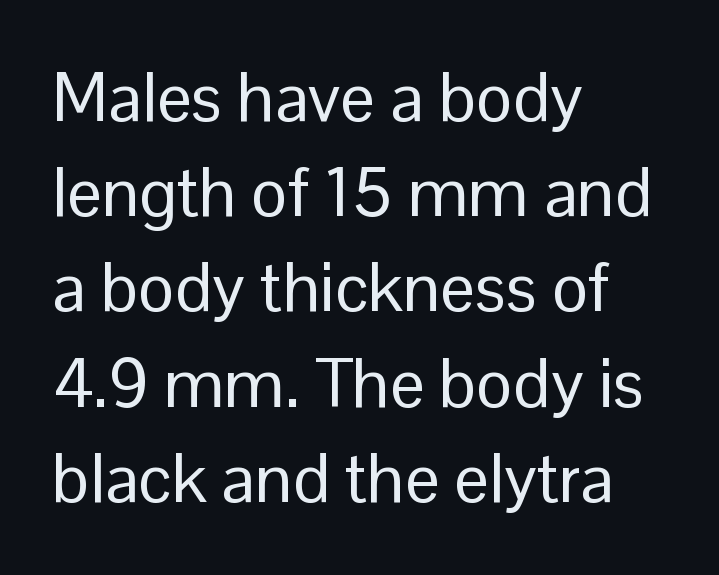
Q: Is the text bold? A: No.
Q: Is the text italic (slanted)? A: No, it is upright.
Q: Is the typeface a serif or a sans-serif typeface? A: Sans-serif.
Q: Is the text underlined? A: No.
Q: How is the paragraph aligned? A: Left-aligned.
Q: Is the spacing between letters normal or unusually wide? A: Normal.
Q: Is the spacing between lines tight, normal or loose? A: Normal.
Q: Width (condensed, normal, or wide)? A: Normal.
Q: Stroke contrast? A: Low.
Q: x-height? A: Medium.
Q: Monospaced? A: No.
